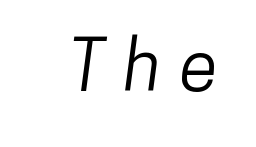
{"serif": "no", "width": "condensed", "stroke_contrast": "low", "x_height": "medium", "monospaced": "no", "underline": "no", "letter_spacing": "wide", "letter_spacing_em": 0.27, "glyph_px": 70}
